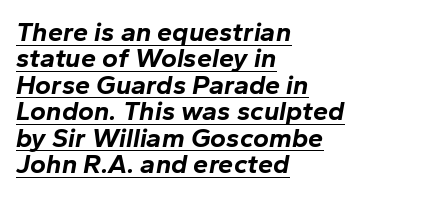
Compared with an ordinary text face, these strokes are far heavier — a full bold. Interline gaps are noticeably narrow in this sample. The passage is arranged the way most books set body copy — flush left. Nobody touched the tracking dial on this one. Looking at the ascenders, they clearly lean. This is underlined copy, the kind a proofreader might mark for attention.
